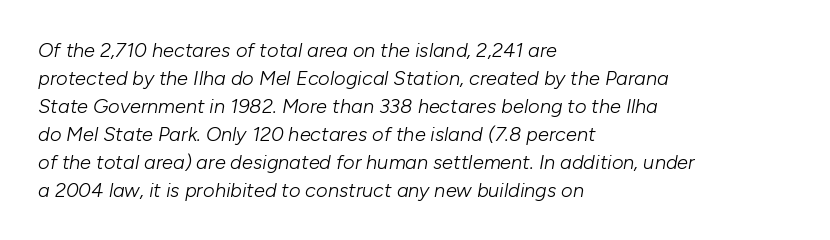
Observe the lean: these are italic letterforms. Ink coverage per letter is moderate at most. The letters sit at their default tracking, neither squeezed nor spread. This rendering uses left alignment, leaving the right contour irregular. Unmarked baselines from the first word to the last. Regular leading.
